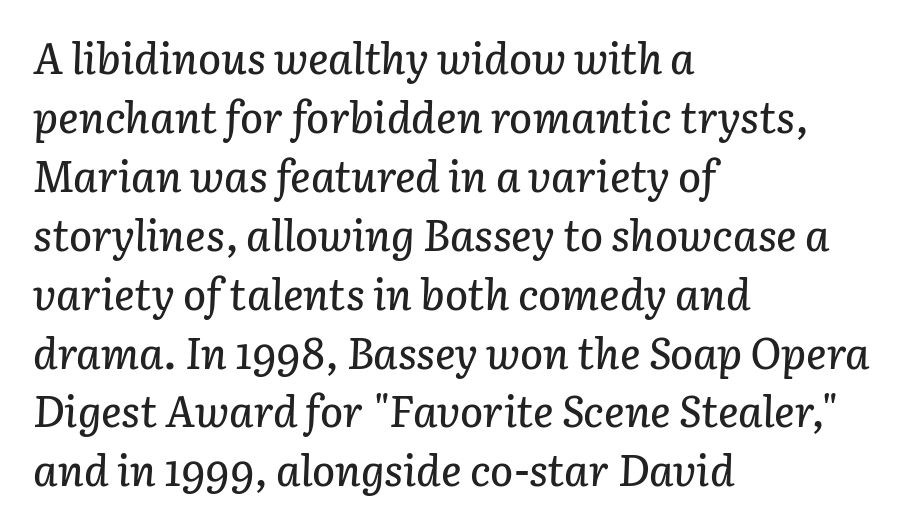
The image shows 43 px text type, italic (leaning right); set left-aligned, normal line spacing (1.37x), normal letter spacing, not underlined; low stroke contrast and a medium x-height.
